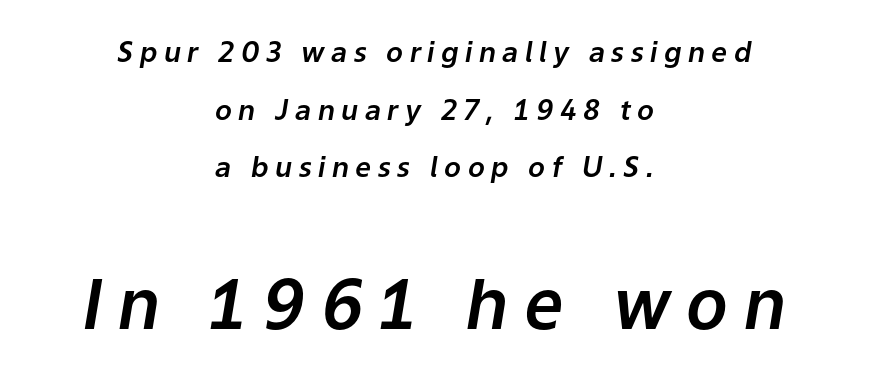
This sample has the flowing, uneven cadence of proportional lettering. You can tell it's italic because the verticals aren't actually vertical. The foot of each line stays bare and open. Which of the two is more prominent by size? The second, at the bottom. Summary of vertical rhythm: relaxed, with wide interline spacing. In terms of letterspacing, this is a distinctly airy, spread setting.
